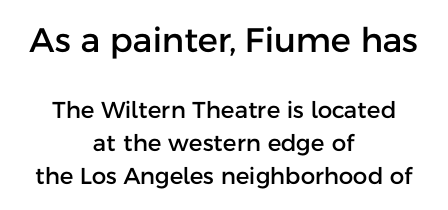
Posture: vertical. The text was rendered using a sans face with plain stroke endings. Each letter keeps its own natural width here, so spacing adapts to shape. Typeset on center — no edge is straight.
